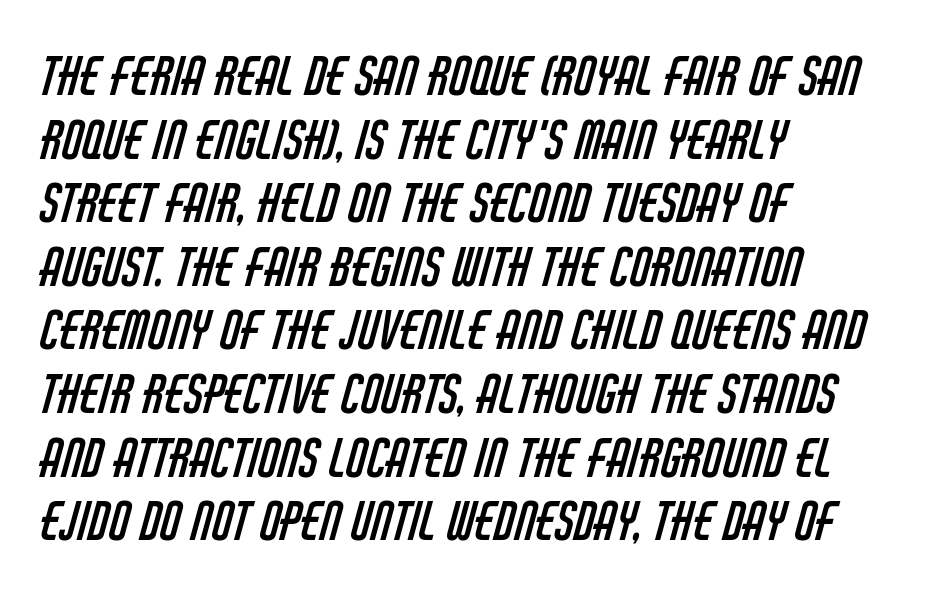
Reading down the block, your eye returns to a fixed left position each line. A clean baseline with only descenders dipping below it. This rendering leaves character spacing at its baseline value. Looks like regular typesetting: each glyph gets only the width it needs.
